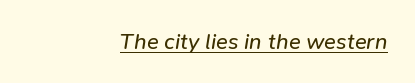
{"italic": "yes", "lean": "right", "slant_degrees": 9, "bold": "no", "underline": "yes", "align": "right", "letter_spacing": "normal", "letter_spacing_em": 0.0, "glyph_px": 22}
